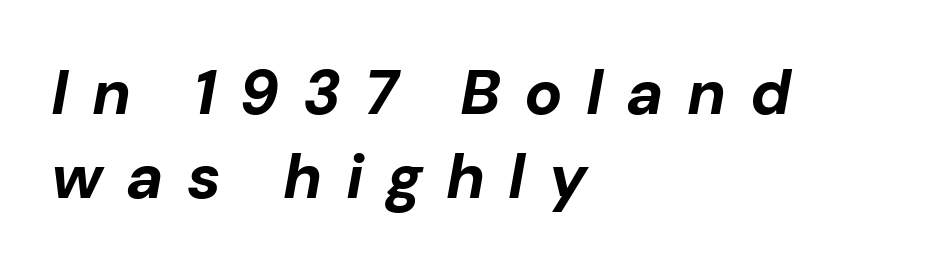
Q: Is the text bold? A: Yes.
Q: Is the text italic (slanted)? A: Yes, it leans right by about 10 degrees.
Q: Is the text underlined? A: No.
Q: How is the paragraph aligned? A: Left-aligned.
Q: Is the spacing between letters normal or unusually wide? A: Unusually wide.
Q: Is the spacing between lines tight, normal or loose? A: Normal.
Q: Width (condensed, normal, or wide)? A: Normal.
Q: Stroke contrast? A: Low.
Q: x-height? A: Medium.
Q: Monospaced? A: No.
